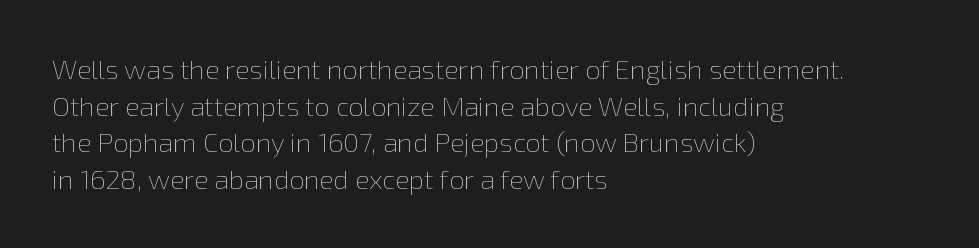
Reading down the block, your eye returns to a fixed left position each line. Do the letters lean? They stand straight. The strip under each line holds only bare page. Bold? No — there's no thickening of the strokes. Line spacing here is normal. Glyph-to-glyph distance matches everyday printed text.
